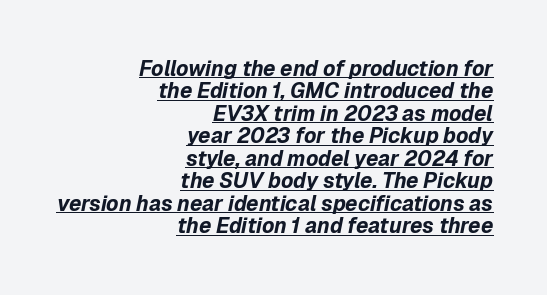
Thick stems and heavy bowls — unmistakably bold. The line texture is even and compact thanks to regular tracking. Leading is clearly below the norm, producing a dense column. These lines were composed using italics. The paragraph shown leans on its right margin.
